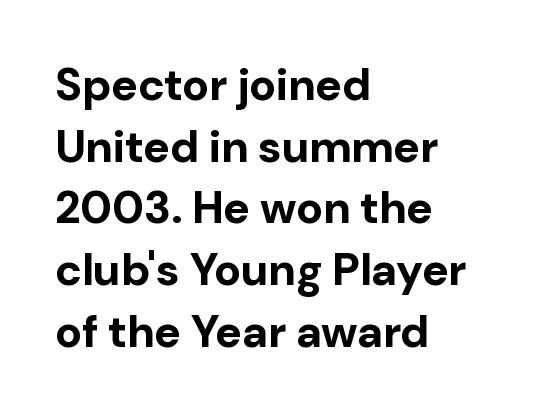
{"serif": "no", "italic": "no", "bold": "yes", "weight": "bold", "width": "normal", "stroke_contrast": "low", "x_height": "medium", "monospaced": "no", "underline": "no", "align": "left", "line_spacing": "normal", "line_spacing_ratio": 1.37, "letter_spacing": "normal", "letter_spacing_em": 0.0, "glyph_px": 45}
